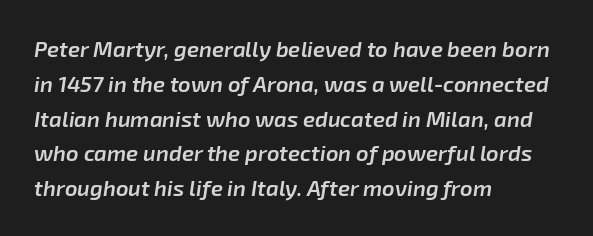
You can tell it's italic because the verticals aren't actually vertical. Look at the tracking — it's just the regular setting, nothing added. Typeset ragged right — the left edge is the straight one. Baseline-to-baseline distance is the conventional proportion of letter height.
